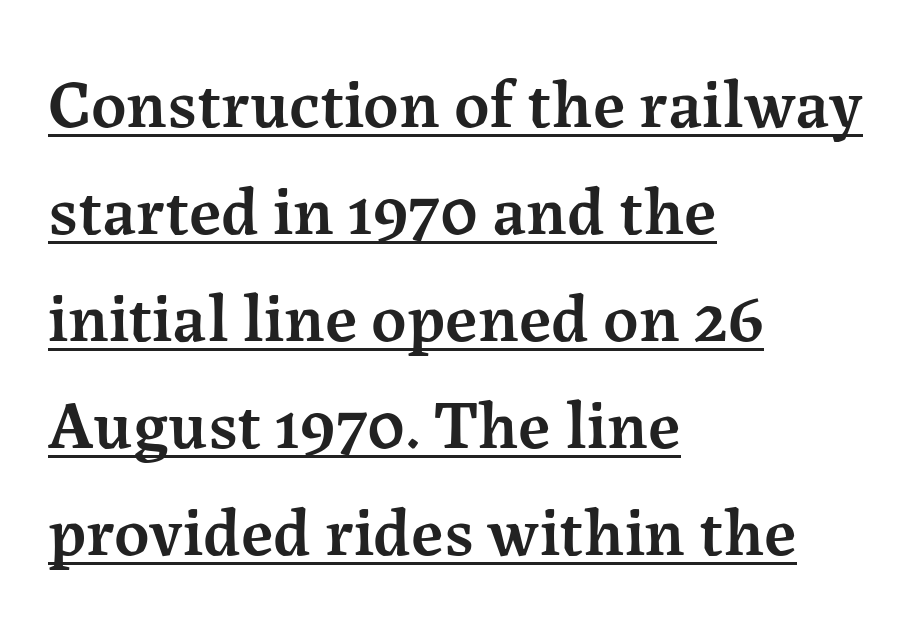
The image shows 69 px semibold serif type, upright; set left-aligned, normal line spacing (1.55x), normal letter spacing, underlined; medium stroke contrast and a medium x-height.
